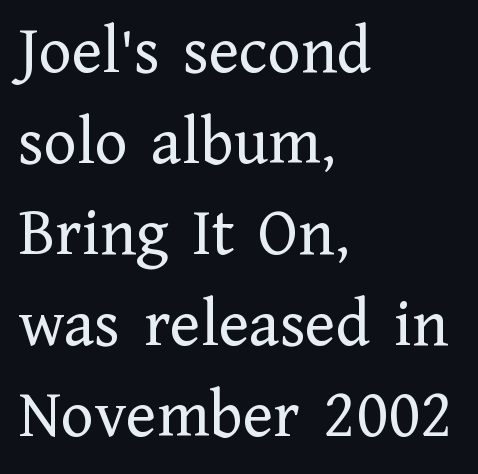
These lines are composed in type with serifs. Rendered with straight, roman letterforms. Is the letter spacing exaggerated? No — it looks like the ordinary default. Stems here are at most as thick as an everyday book face. Note the varied advance widths — an 'i' is clearly narrower than an 'm'. Nobody drew a line under any word here.
